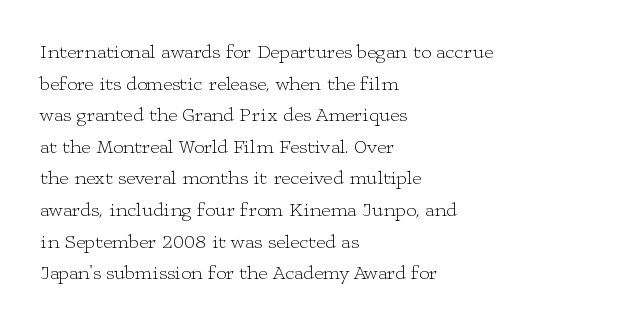
{"italic": "no", "bold": "no", "underline": "no", "align": "left", "line_spacing": "normal", "line_spacing_ratio": 1.58, "letter_spacing": "normal", "letter_spacing_em": 0.0, "glyph_px": 20}
